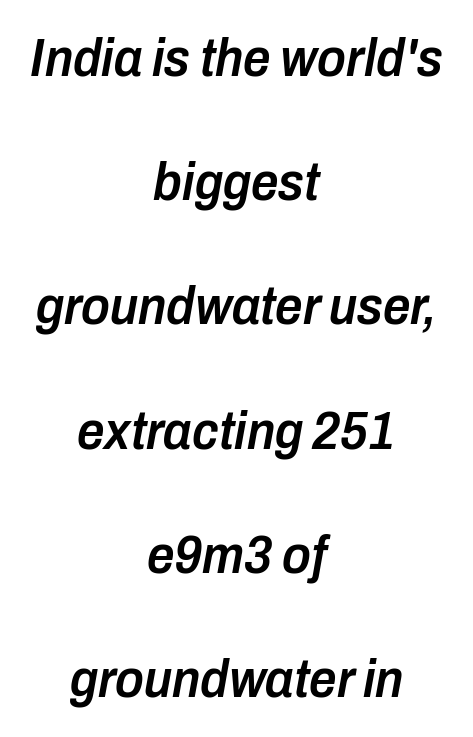
Typeset on center — no edge is straight. Any mark beneath the type? The region is blank. Summary of vertical rhythm: relaxed, with wide interline spacing. The strokes are fattened partway — semibold, not bold. Here the designer chose a conventional face with non-uniform glyph widths. The type is set solid horizontally, with unmodified tracking.
